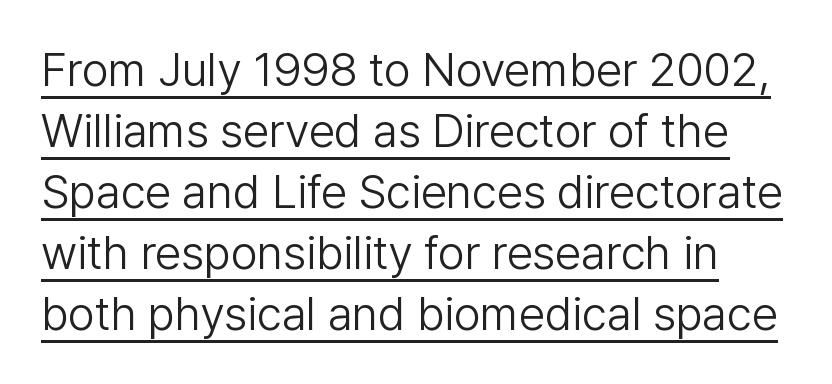
The image shows 47 px light sans-serif type, upright; set normal line spacing (1.3x), normal letter spacing, underlined; low stroke contrast and a medium x-height.
